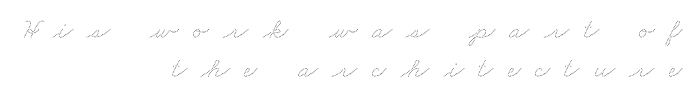
{"bold": "no", "weight": "thin", "width": "wide", "stroke_contrast": "medium", "x_height": "small", "monospaced": "no", "underline": "no", "align": "right", "line_spacing": "normal", "line_spacing_ratio": 1.36, "letter_spacing": "wide", "letter_spacing_em": 0.5, "glyph_px": 29}
